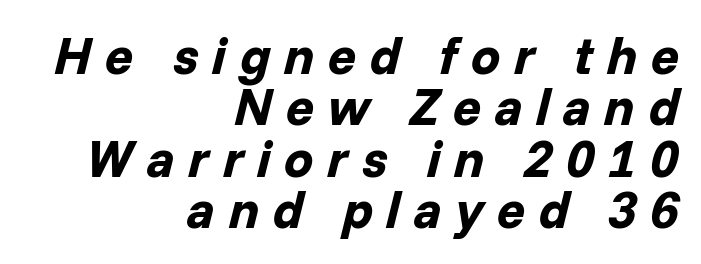
{"italic": "yes", "lean": "right", "slant_degrees": 14, "bold": "yes", "weight": "bold", "width": "normal", "stroke_contrast": "low", "x_height": "medium", "monospaced": "no", "underline": "no", "align": "right", "line_spacing": "tight", "line_spacing_ratio": 0.99, "letter_spacing": "wide", "letter_spacing_em": 0.26, "glyph_px": 52}
